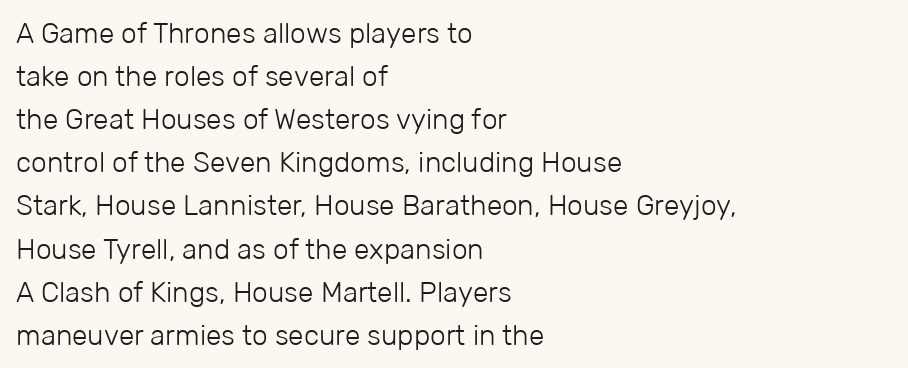
Q: Is the text bold? A: No.
Q: Is the text italic (slanted)? A: No, it is upright.
Q: Is the typeface a serif or a sans-serif typeface? A: Sans-serif.
Q: Is the text underlined? A: No.
Q: How is the paragraph aligned? A: Left-aligned.
Q: Is the spacing between letters normal or unusually wide? A: Normal.
Q: Is the spacing between lines tight, normal or loose? A: Normal.
Q: Width (condensed, normal, or wide)? A: Normal.
Q: Stroke contrast? A: Low.
Q: x-height? A: Medium.
Q: Monospaced? A: No.
